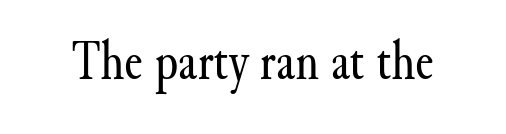
These glyphs show unthickened strokes, regular width or finer. Glyph-to-glyph distance matches everyday printed text. Here the designer chose a conventional face with non-uniform glyph widths. Decoration check: the copy has no underline. You can tell from the footed stems that serif type was used. The lettering stays uniformly vertical, giving the passage a roman look.
